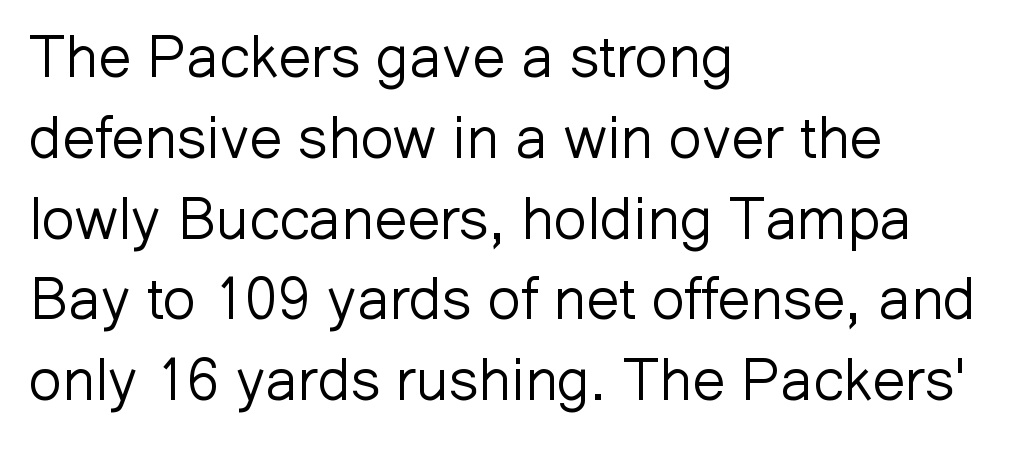
{"serif": "no", "italic": "no", "bold": "no", "weight": "light", "width": "normal", "stroke_contrast": "low", "x_height": "medium", "monospaced": "no", "underline": "no", "align": "left", "line_spacing": "normal", "line_spacing_ratio": 1.37, "letter_spacing": "normal", "letter_spacing_em": 0.0, "glyph_px": 59}
